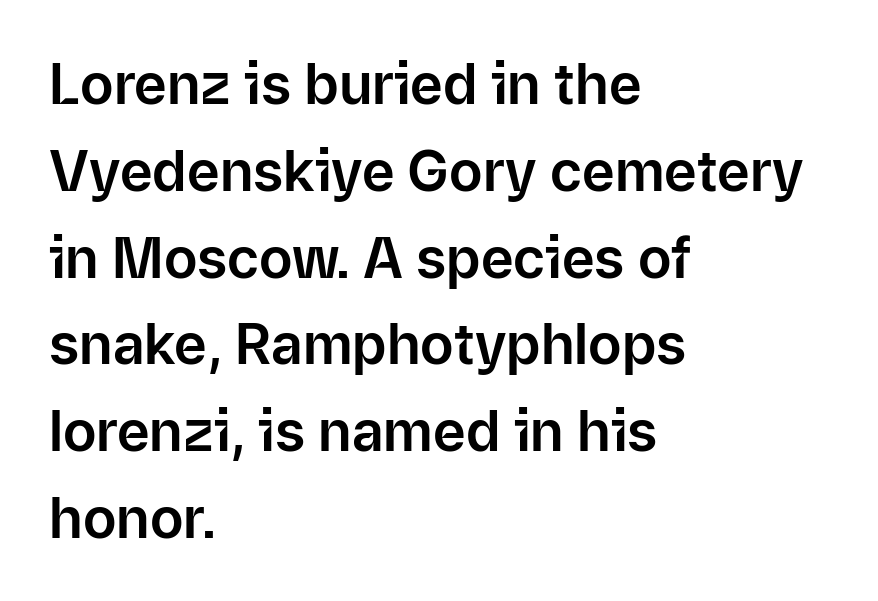
Letter spacing: default. The setting favours the left margin, as ordinary paragraphs usually do. A clean baseline with only descenders dipping below it. The font's upright variant was chosen for this text.
